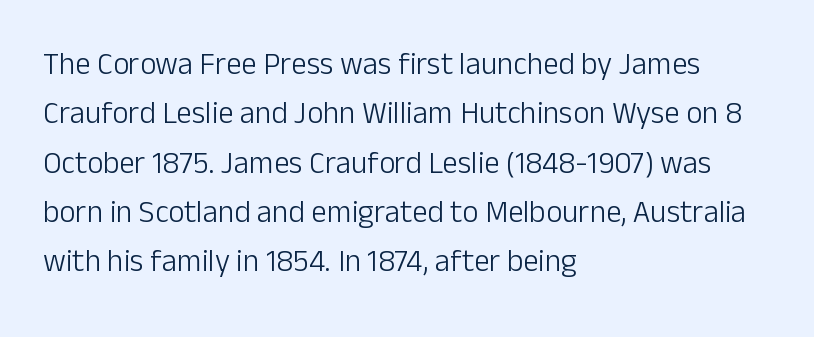
Tracking here is standard; glyphs follow each other at the usual distance. Unbolded letterforms with no extra heft. Serifs: no, the terminals of the letterforms are clean. Leading matches the norm, producing a regular column. This rendering uses left alignment, leaving the right contour irregular. Clear beneath every line of the passage.
